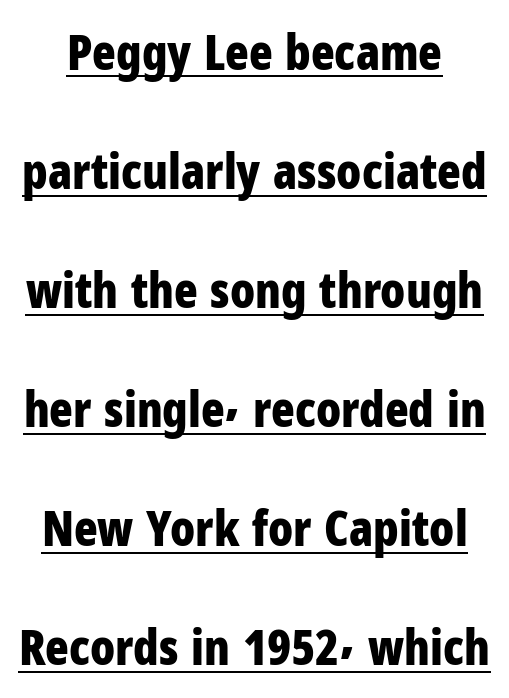
The image shows 49 px bold, condensed sans-serif type, upright; set loose line spacing (2.43x), normal letter spacing, underlined; low stroke contrast and a medium x-height.
